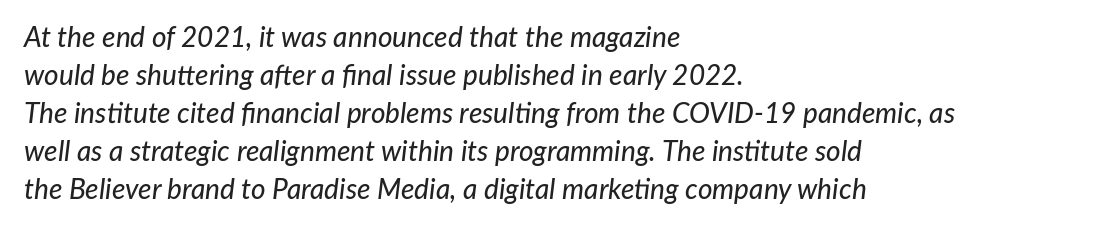
The image shows 28 px text type, italic (leaning right); set left-aligned, normal line spacing (1.36x), normal letter spacing, not underlined; low stroke contrast and a medium x-height.
